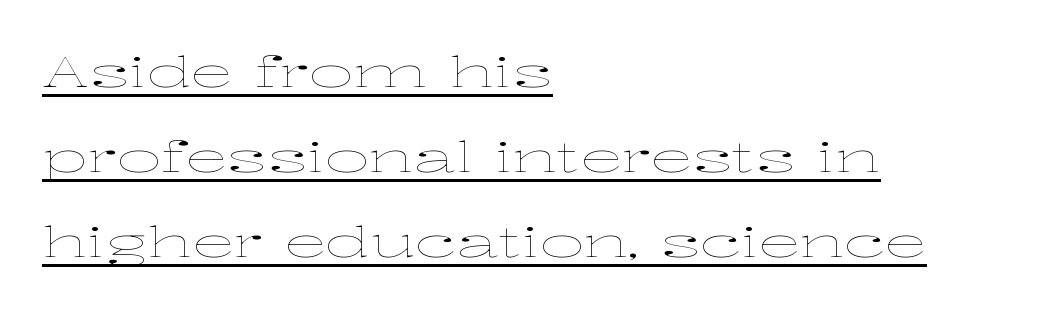
Q: Is the text bold? A: No.
Q: Is the text italic (slanted)? A: No, it is upright.
Q: Is the text underlined? A: Yes.
Q: How is the paragraph aligned? A: Left-aligned.
Q: Is the spacing between letters normal or unusually wide? A: Normal.
Q: Is the spacing between lines tight, normal or loose? A: Loose.
Q: Width (condensed, normal, or wide)? A: Wide.
Q: Stroke contrast? A: Low.
Q: x-height? A: Medium.
Q: Monospaced? A: No.
